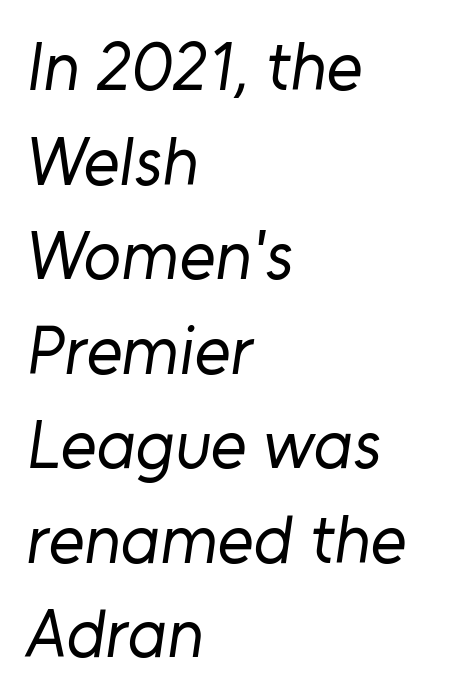
Q: Is the text bold? A: No.
Q: Is the typeface a serif or a sans-serif typeface? A: Sans-serif.
Q: Is the text underlined? A: No.
Q: How is the paragraph aligned? A: Left-aligned.
Q: Is the spacing between letters normal or unusually wide? A: Normal.
Q: Is the spacing between lines tight, normal or loose? A: Normal.
Q: Width (condensed, normal, or wide)? A: Normal.
Q: Stroke contrast? A: Low.
Q: x-height? A: Medium.
Q: Monospaced? A: No.
